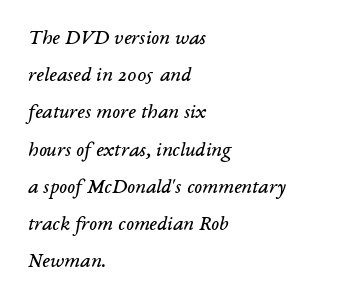
Q: Is the text bold? A: No.
Q: Is the text italic (slanted)? A: Yes, it leans right by about 14 degrees.
Q: Is the text underlined? A: No.
Q: How is the paragraph aligned? A: Left-aligned.
Q: Is the spacing between letters normal or unusually wide? A: Normal.
